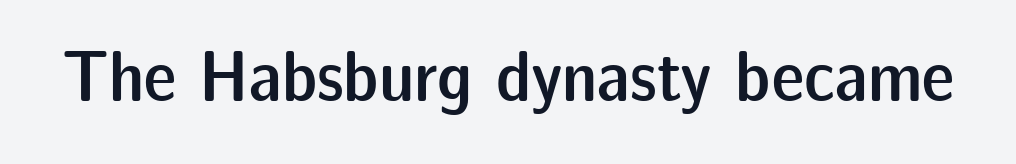
Q: Is the text bold? A: Semi-bold.
Q: Is the text italic (slanted)? A: No, it is upright.
Q: Is the typeface a serif or a sans-serif typeface? A: Sans-serif.
Q: Is the text underlined? A: No.
Q: Is the spacing between letters normal or unusually wide? A: Normal.
Q: Width (condensed, normal, or wide)? A: Normal.
Q: Stroke contrast? A: Low.
Q: x-height? A: Medium.
Q: Monospaced? A: No.
